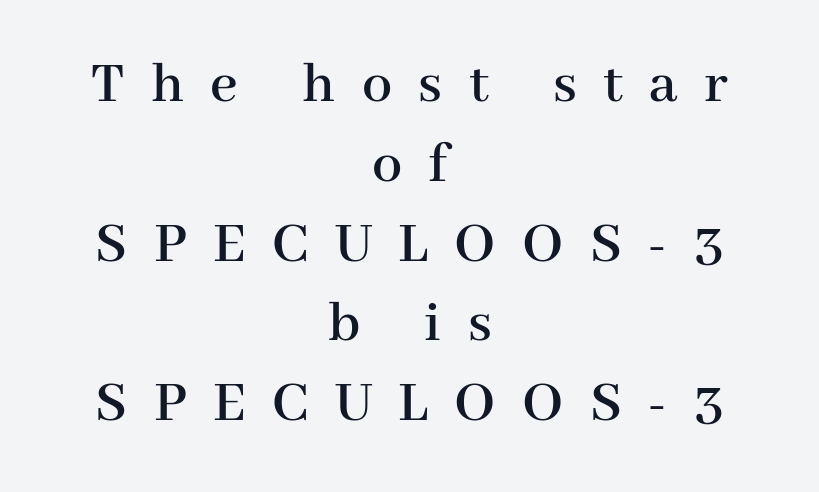
The image shows 60 px serif type, upright; set centered, normal line spacing (1.33x), unusually wide letter spacing (+0.44 em), not underlined; high stroke contrast and a medium x-height.
